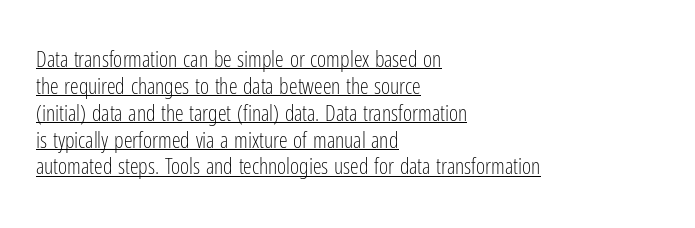
{"italic": "no", "bold": "no", "underline": "yes", "align": "left", "line_spacing_ratio": 1.22, "letter_spacing": "normal", "letter_spacing_em": 0.0, "glyph_px": 22}
